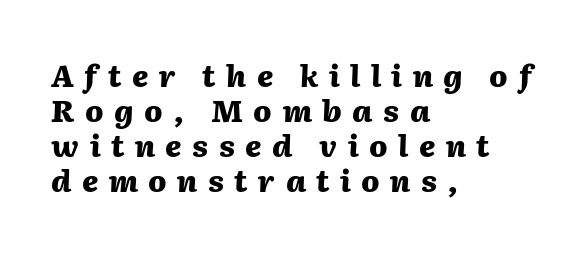
The string is rendered with underlining switched off. Compared with an ordinary text face, these strokes are far heavier — a full bold. A classic flush-left, rag-right setting is used for this passage. The passage shown is typed in a proportional face where columns would drift.
